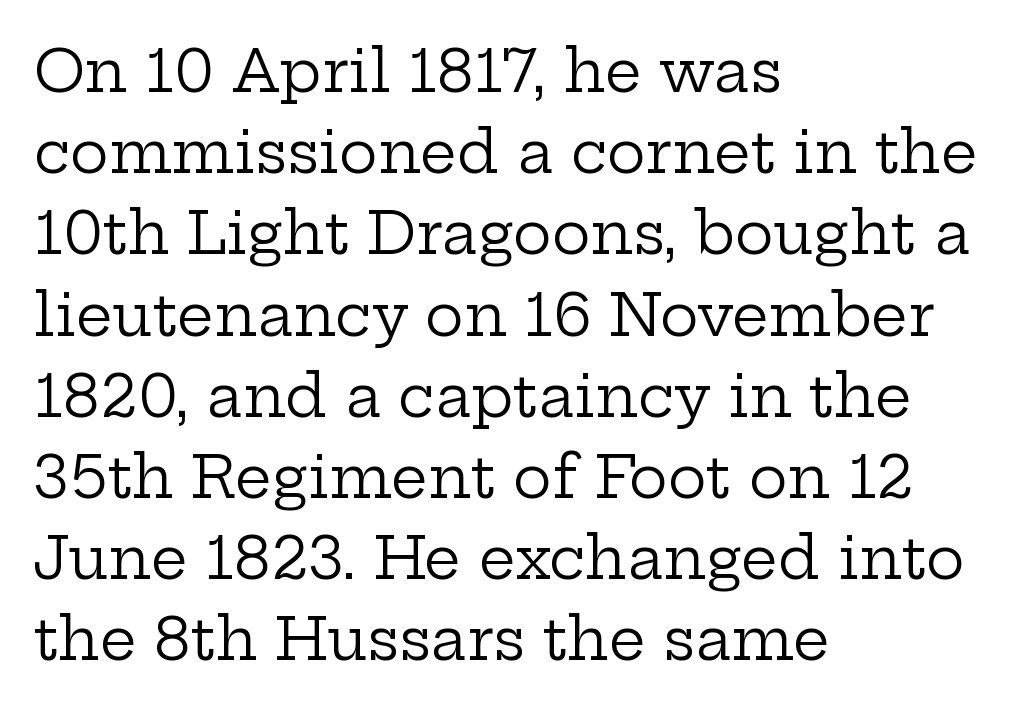
This reads as an unemphasized weight, regular at the heaviest. This sample uses an upright cut, with every glyph sitting square on the baseline. The rows are spaced the way most documents space them. Does extra space separate the letters? No, they use regular spacing. Stroke terminals: seriffed.
